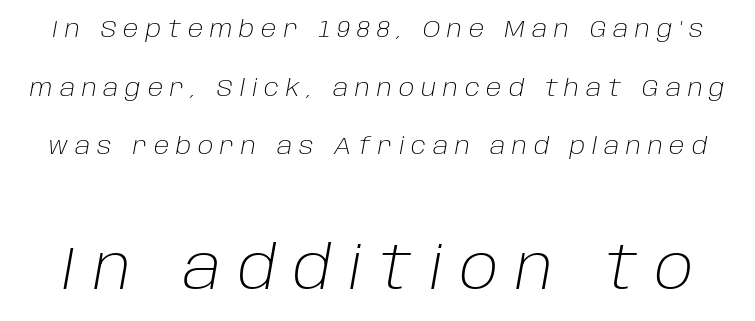
{"italic": "yes", "lean": "right", "slant_degrees": 10, "bold": "no", "weight": "light", "width": "normal", "stroke_contrast": "low", "x_height": "large", "monospaced": "no", "underline": "no", "line_spacing": "loose", "line_spacing_ratio": 2.44, "letter_spacing": "wide", "letter_spacing_em": 0.29, "larger_block": "second", "size_ratio": 2.5, "glyph_px": 60}
